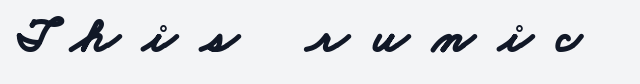
{"serif": "no", "bold": "yes", "weight": "bold", "width": "wide", "stroke_contrast": "low", "x_height": "small", "monospaced": "no", "underline": "no", "letter_spacing": "wide", "letter_spacing_em": 0.49, "glyph_px": 49}
